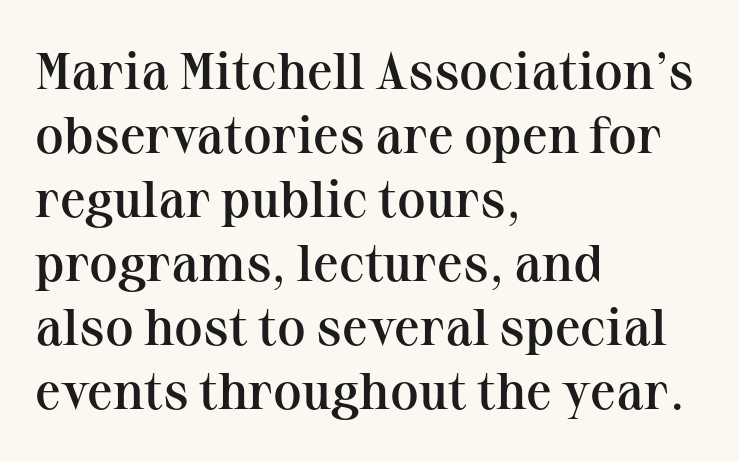
{"serif": "yes", "italic": "no", "bold": "semi", "weight": "semibold", "width": "normal", "stroke_contrast": "medium", "x_height": "medium", "monospaced": "no", "underline": "no", "align": "left", "line_spacing_ratio": 1.23, "letter_spacing": "normal", "letter_spacing_em": 0.0, "glyph_px": 52}
